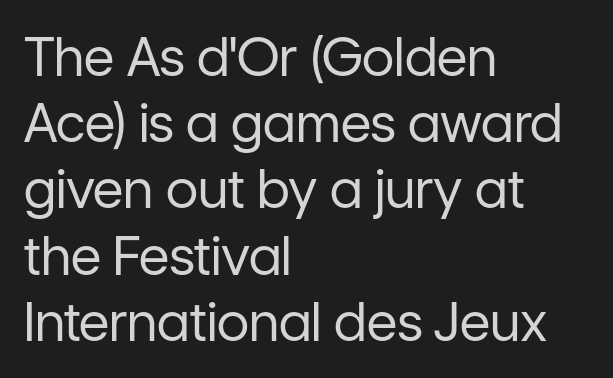
Q: Is the text bold? A: No.
Q: Is the text italic (slanted)? A: No, it is upright.
Q: Is the typeface a serif or a sans-serif typeface? A: Sans-serif.
Q: Is the text underlined? A: No.
Q: How is the paragraph aligned? A: Left-aligned.
Q: Is the spacing between letters normal or unusually wide? A: Normal.
Q: Is the spacing between lines tight, normal or loose? A: Normal.
Q: Width (condensed, normal, or wide)? A: Normal.
Q: Stroke contrast? A: Low.
Q: x-height? A: Medium.
Q: Monospaced? A: No.
